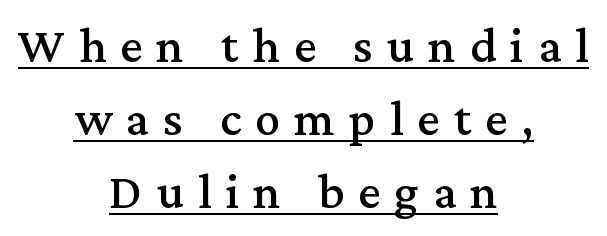
The image shows 50 px serif type, upright; set centered, normal line spacing (1.46x), unusually wide letter spacing (+0.28 em), underlined; medium stroke contrast and a medium x-height.
